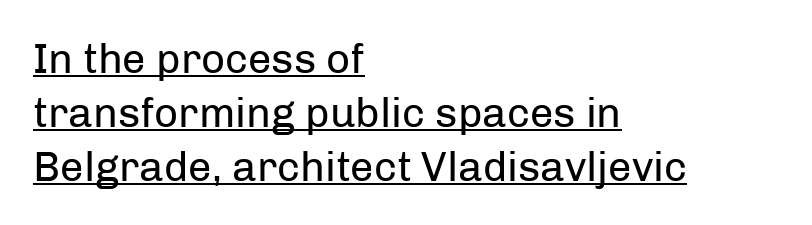
Q: Is the text bold? A: No.
Q: Is the text italic (slanted)? A: No, it is upright.
Q: Is the typeface a serif or a sans-serif typeface? A: Sans-serif.
Q: Is the text underlined? A: Yes.
Q: How is the paragraph aligned? A: Left-aligned.
Q: Is the spacing between letters normal or unusually wide? A: Normal.
Q: Is the spacing between lines tight, normal or loose? A: Normal.
Q: Width (condensed, normal, or wide)? A: Normal.
Q: Stroke contrast? A: Low.
Q: x-height? A: Medium.
Q: Monospaced? A: No.
